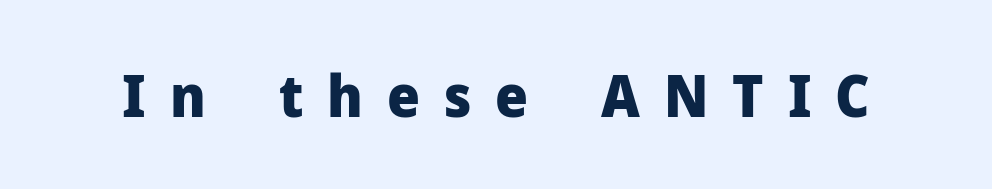
Q: Is the text bold? A: Yes.
Q: Is the text italic (slanted)? A: No, it is upright.
Q: Is the typeface a serif or a sans-serif typeface? A: Sans-serif.
Q: Is the text underlined? A: No.
Q: Is the spacing between letters normal or unusually wide? A: Unusually wide.
Q: Width (condensed, normal, or wide)? A: Normal.
Q: Stroke contrast? A: Low.
Q: x-height? A: Medium.
Q: Monospaced? A: No.
